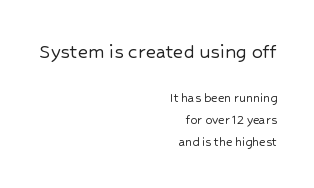
The image shows 22 px text type, upright; set right-aligned, normal line spacing (1.56x), normal letter spacing, not underlined; the first (top) block is 1.57x larger.
